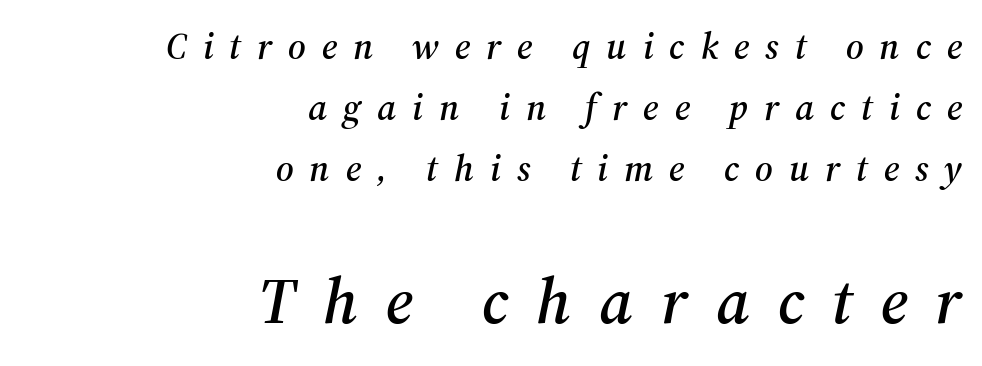
Q: Is the text italic (slanted)? A: Yes, it leans right by about 12 degrees.
Q: Is the typeface a serif or a sans-serif typeface? A: Serif.
Q: Is the text underlined? A: No.
Q: How is the paragraph aligned? A: Right-aligned.
Q: Is the spacing between letters normal or unusually wide? A: Unusually wide.
Q: Is the spacing between lines tight, normal or loose? A: Normal.
Q: Which block of text is set in a larger size, the first (top) or the second (bottom)? A: The second (bottom) one.
Q: Width (condensed, normal, or wide)? A: Normal.
Q: Stroke contrast? A: Medium.
Q: x-height? A: Medium.
Q: Monospaced? A: No.
